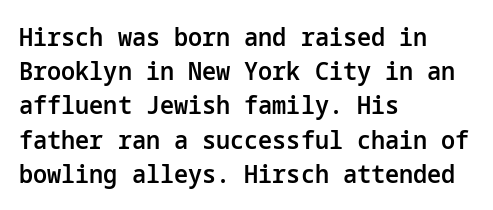
Compared with typical body copy, the letter spacing here is the same. Words float on clear page, feet unadorned. This is the regular roman posture of the typeface. The strokes are fattened partway — semibold, not bold.
